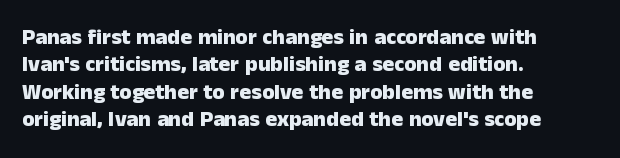
The image shows 22 px bold type, upright; set left-aligned, line spacing 1.24x, normal letter spacing, not underlined.
